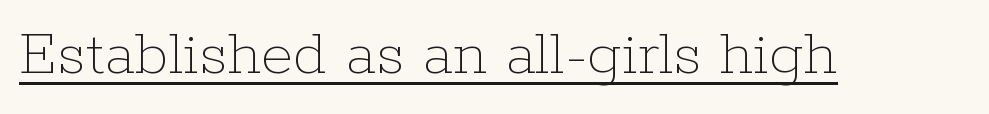
Compared with a typical body face, this is equally light or lighter still. A rule runs beneath these lines of type. Upright lettering throughout. Each letter keeps its own natural width here, so spacing adapts to shape. Caption: standard tracking, unaltered.
